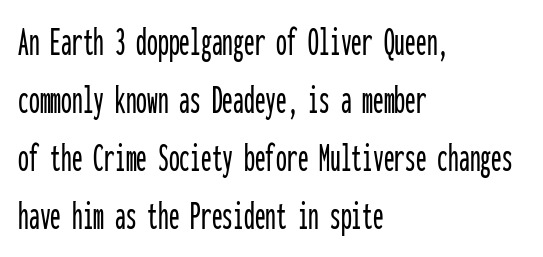
The image shows 43 px condensed sans-serif type, upright, monospaced; set left-aligned, normal line spacing (1.35x), normal letter spacing, not underlined; low stroke contrast and a medium x-height.
